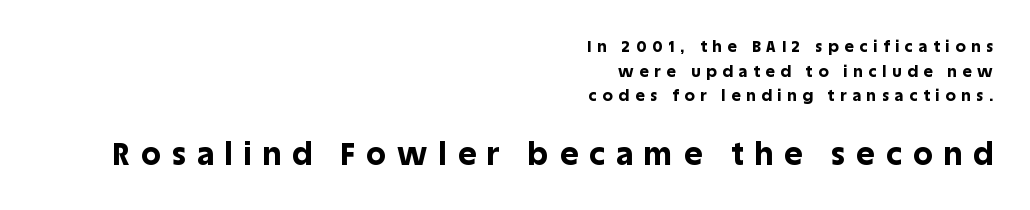
The image shows 31 px bold sans-serif type, upright; set right-aligned, normal line spacing (1.54x), unusually wide letter spacing (+0.37 em), not underlined; the second (bottom) block is 1.94x larger; a large x-height.
